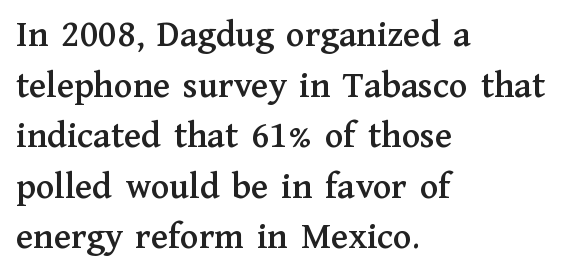
Every row of glyphs begins at an identical x-position on the left. Short note: letters normally spaced. Does the type have serifs? Yes, each stem ends in a small foot. In terms of leading, this rendering sits right in the middle. Posture: vertical. Check the space under the baseline: it is left empty.
